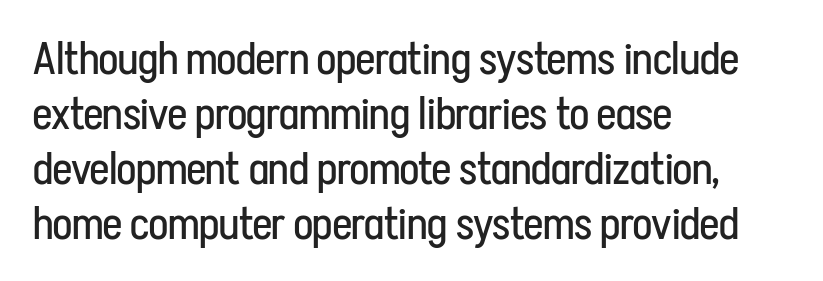
The image shows 45 px regular-weight, condensed sans-serif type, upright; set left-aligned, line spacing 1.22x, normal letter spacing, not underlined; low stroke contrast and a medium x-height.
